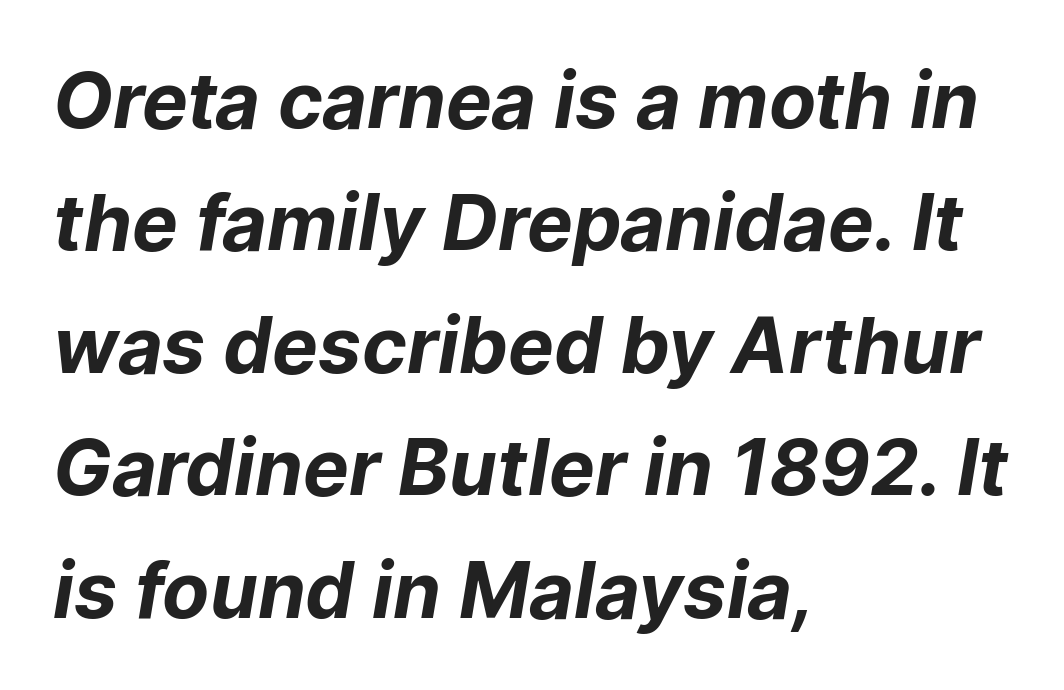
Interline gaps are of average width in this sample. On the weight axis this lands at bold, roughly 700. Plain, unruled lines of type. Think of a printed novel: that variable character pitch is what you see here. A typesetter would call this zero additional tracking.
